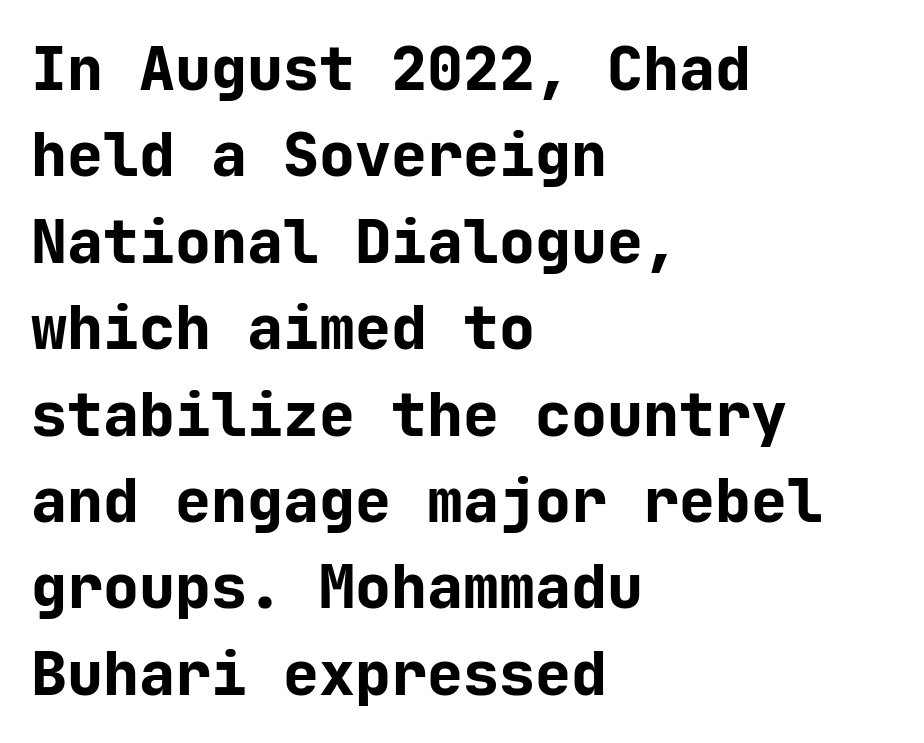
The image shows 60 px bold sans-serif type, upright, monospaced; set left-aligned, normal line spacing (1.44x), normal letter spacing, not underlined; low stroke contrast and a medium x-height.
